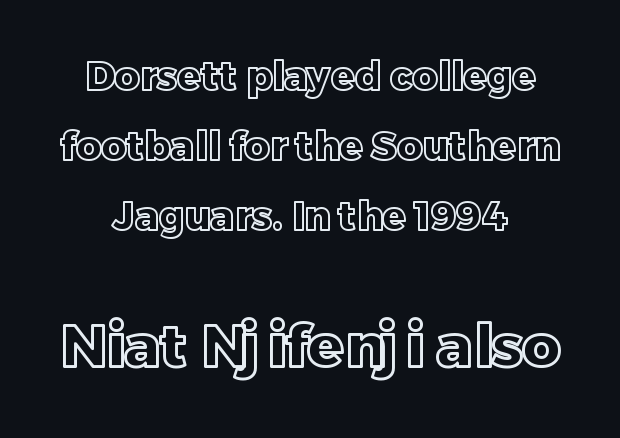
{"italic": "no", "width": "normal", "x_height": "large", "monospaced": "no", "underline": "no", "align": "center", "line_spacing_ratio": 1.79, "letter_spacing": "normal", "letter_spacing_em": 0.0, "larger_block": "second", "size_ratio": 1.51, "glyph_px": 59}
